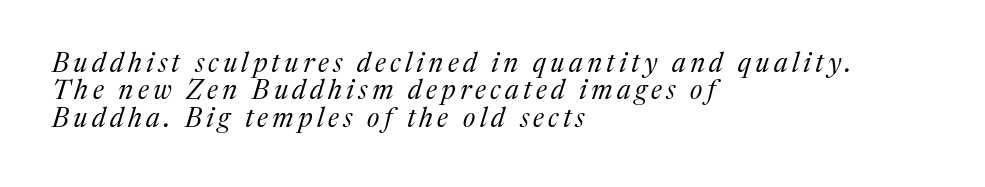
The image shows 27 px text type, italic (leaning right); set left-aligned, tight line spacing (1.01x), not underlined.
